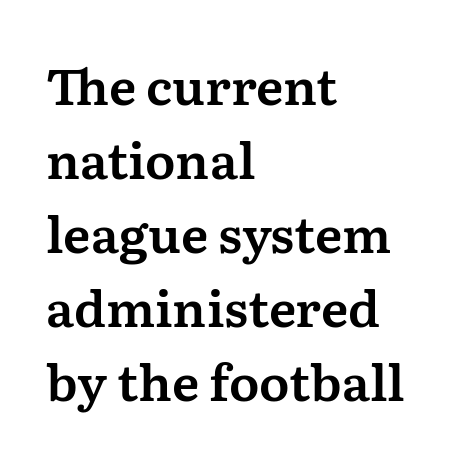
The image shows 50 px serif type, upright; set left-aligned, normal line spacing (1.48x), normal letter spacing, not underlined; medium stroke contrast and a medium x-height.
